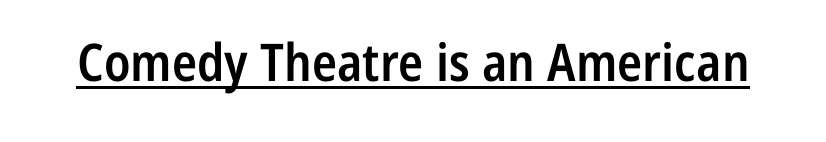
The image shows 52 px semibold, condensed sans-serif type, upright; set normal letter spacing, underlined; low stroke contrast and a medium x-height.
